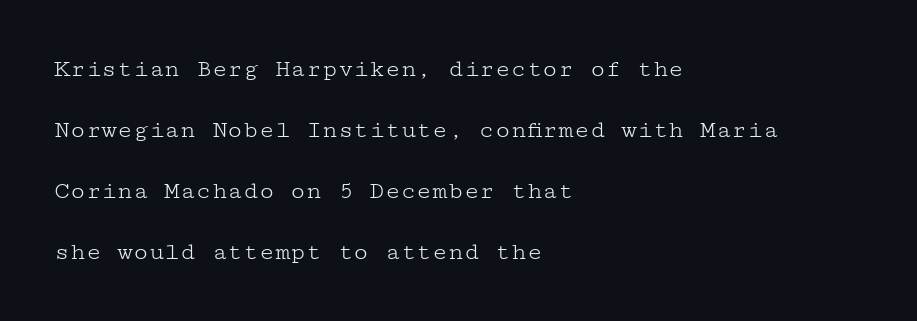
Q: Is the text bold? A: No.
Q: Is the text italic (slanted)? A: No, it is upright.
Q: Is the text underlined? A: No.
Q: How is the paragraph aligned? A: Left-aligned.
Q: Is the spacing between letters normal or unusually wide? A: Normal.
Q: Is the spacing between lines tight, normal or loose? A: Loose.
